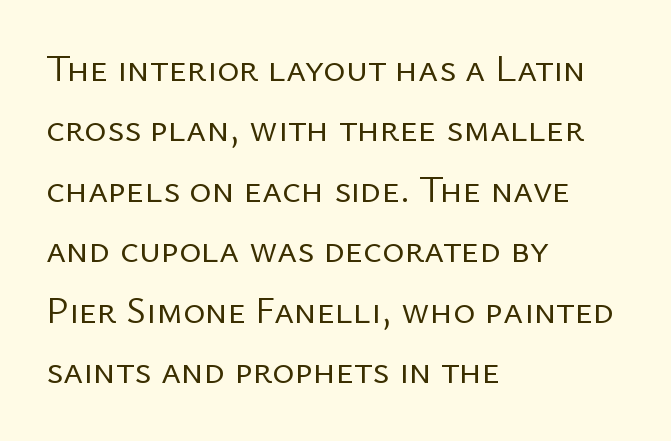
Q: Is the text bold? A: No.
Q: Is the text italic (slanted)? A: No, it is upright.
Q: Is the typeface a serif or a sans-serif typeface? A: Sans-serif.
Q: Is the text underlined? A: No.
Q: How is the paragraph aligned? A: Left-aligned.
Q: Is the spacing between letters normal or unusually wide? A: Normal.
Q: Is the spacing between lines tight, normal or loose? A: Normal.
Q: Width (condensed, normal, or wide)? A: Normal.
Q: Stroke contrast? A: Low.
Q: x-height? A: Medium.
Q: Monospaced? A: No.
